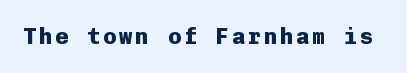
Q: Is the text bold? A: Yes.
Q: Is the text italic (slanted)? A: No, it is upright.
Q: Is the text underlined? A: No.
